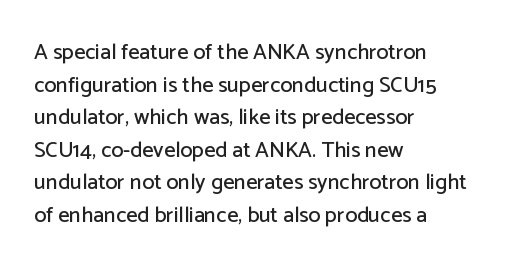
{"italic": "no", "underline": "no", "align": "left", "line_spacing": "normal", "line_spacing_ratio": 1.48, "letter_spacing": "normal", "letter_spacing_em": 0.0, "glyph_px": 22}
